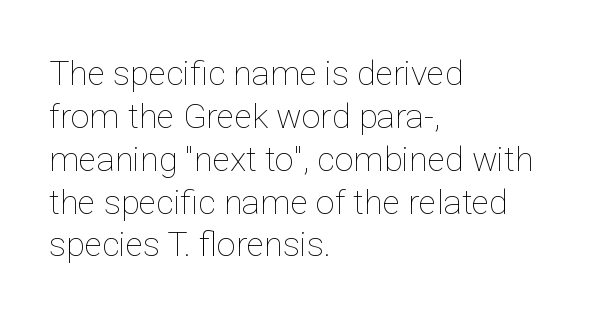
Q: Is the text bold? A: No.
Q: Is the text italic (slanted)? A: No, it is upright.
Q: Is the text underlined? A: No.
Q: How is the paragraph aligned? A: Left-aligned.
Q: Is the spacing between letters normal or unusually wide? A: Normal.
Q: Is the spacing between lines tight, normal or loose? A: Normal.
Q: Width (condensed, normal, or wide)? A: Normal.
Q: Stroke contrast? A: Low.
Q: x-height? A: Medium.
Q: Monospaced? A: No.
